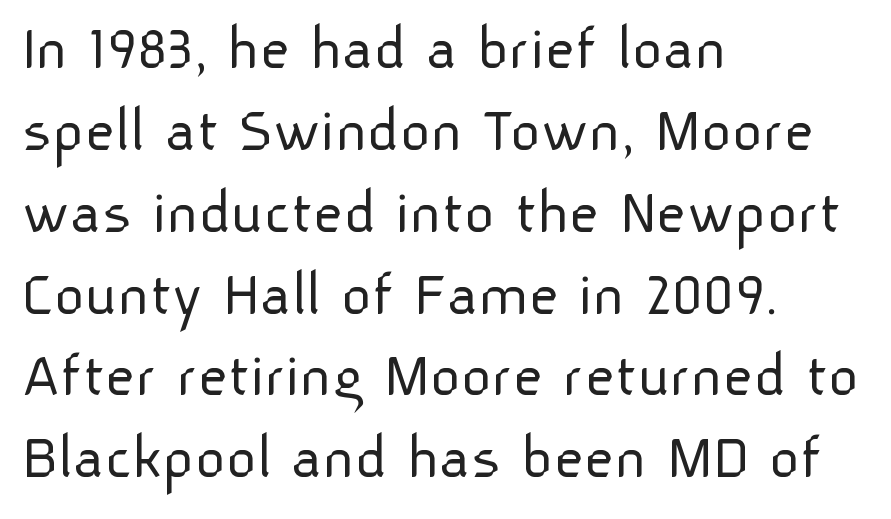
Designer's note — italics off, roman on. The typeface has the unassuming heft of standard copy or less. The paragraph has a hard left edge and a soft right edge. The rendering shows plain stroke endings on the letterforms — a sans-serif design.
